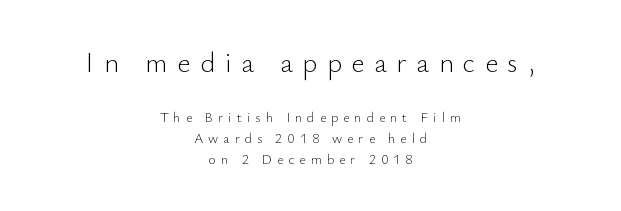
The image shows 28 px light sans-serif type, upright; set centered, normal line spacing (1.51x), unusually wide letter spacing (+0.35 em), not underlined; the first (top) block is 2.0x larger; low stroke contrast and a small x-height.
